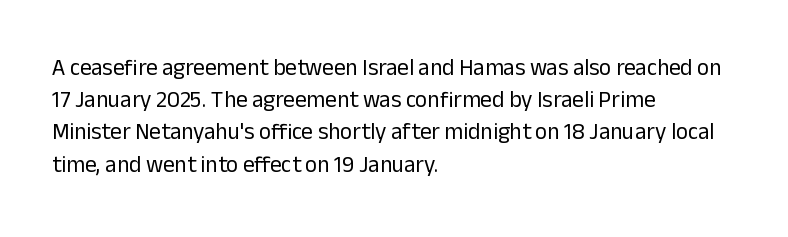
Regarding leading, the lines here are spaced in the standard way. The setting favours the left margin, as ordinary paragraphs usually do. The typeface has the unassuming heft of standard copy or less. The tracking reads as untouched default to a designer's eye. Type without underlining. Vertical strokes here are truly vertical.
